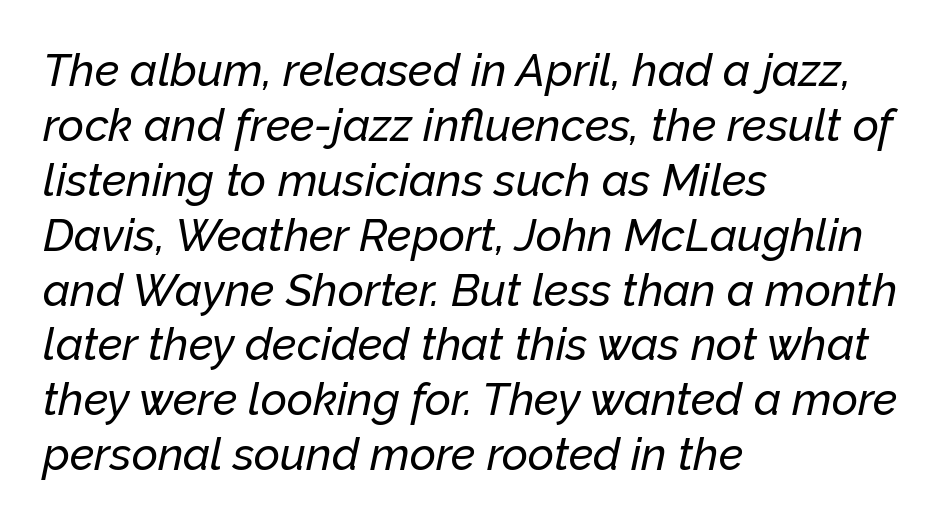
The image shows 45 px text type, italic (leaning right); set left-aligned, line spacing 1.22x, normal letter spacing, not underlined; low stroke contrast and a medium x-height.
